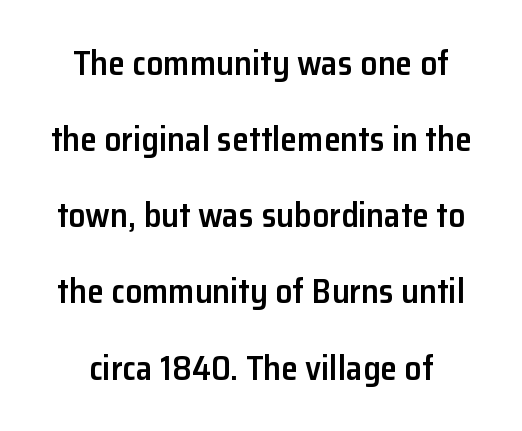
The image shows 34 px semibold sans-serif type, upright; set centered, loose line spacing (2.24x), normal letter spacing, not underlined; low stroke contrast and a medium x-height.
